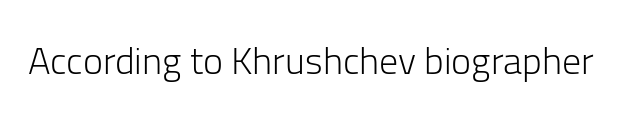
Heft: none added — not bold. Spacing between characters is what you'd get straight out of the box. In terms of letterform style, serifs are entirely absent. Bare-footed words on every line. The rendering uses natural spacing where letterforms have individual widths.
